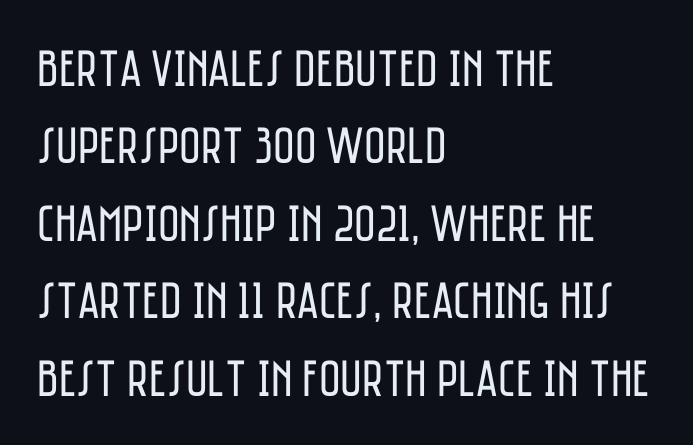
You can tell it's not italic because the verticals are truly vertical. What stands out about the letter spacing? Nothing — it is the standard amount. Compared with typical paragraphs, the rows here are spaced about the same. Unbolded letterforms with no extra heft.
